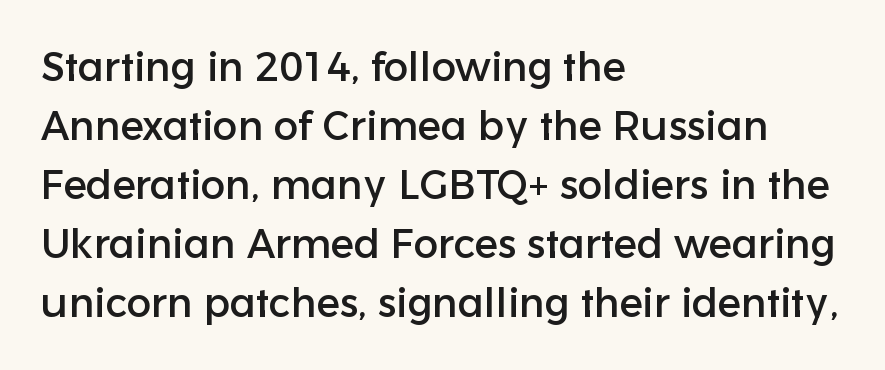
The image shows 41 px sans-serif type, upright; set left-aligned, normal line spacing (1.44x), normal letter spacing, not underlined; low stroke contrast and a medium x-height.
